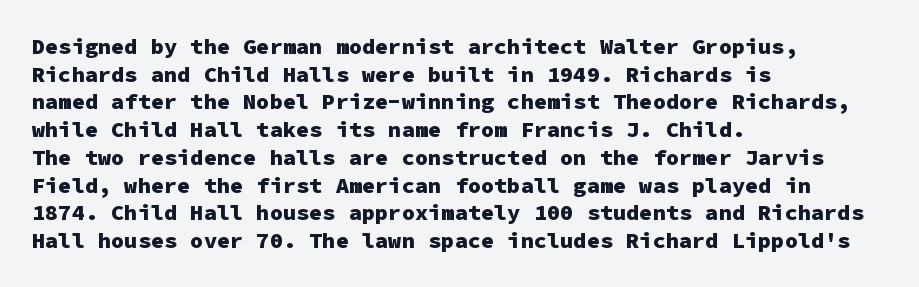
The image shows 22 px bold type, upright; set left-aligned, normal line spacing (1.26x), normal letter spacing, not underlined.
